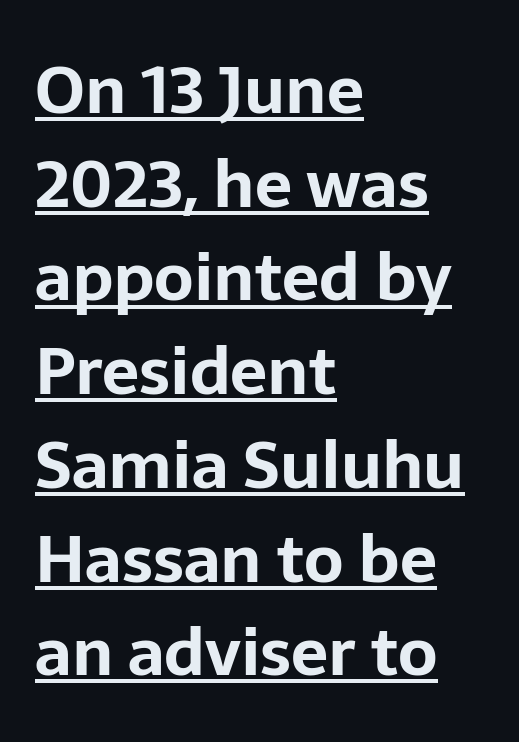
Every stem runs plumb, perpendicular to the baseline. These lines are set flush left with a ragged right edge. The rendering uses natural spacing where letterforms have individual widths. Rows of type keep a routine distance in the vertical direction. This is heavy type, rendered in bold. Here the glyphs are tracked normally, forming tight word shapes.
